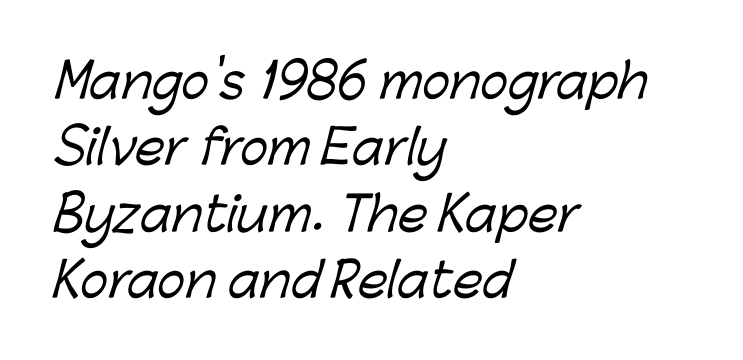
Q: Is the typeface a serif or a sans-serif typeface? A: Sans-serif.
Q: Is the text underlined? A: No.
Q: How is the paragraph aligned? A: Left-aligned.
Q: Is the spacing between letters normal or unusually wide? A: Normal.
Q: Is the spacing between lines tight, normal or loose? A: Normal.
Q: Width (condensed, normal, or wide)? A: Normal.
Q: Stroke contrast? A: Low.
Q: x-height? A: Medium.
Q: Monospaced? A: No.
